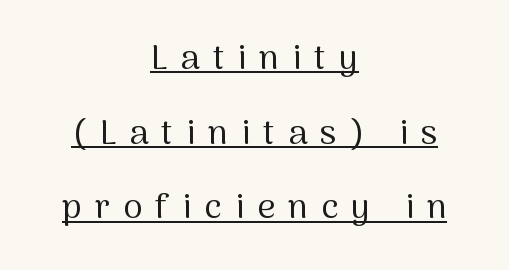
The image shows 35 px regular-weight sans-serif type, upright; set centered, loose line spacing (2.13x), unusually wide letter spacing (+0.37 em), underlined; medium stroke contrast and a medium x-height.
